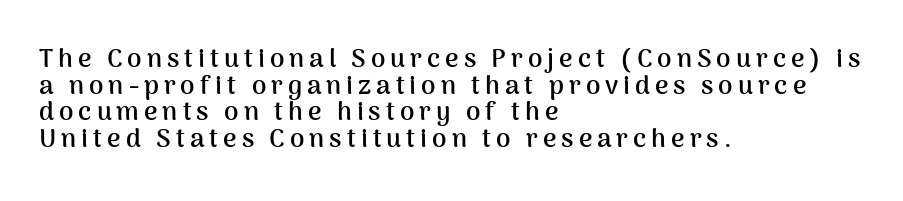
Q: Is the text bold? A: Yes.
Q: Is the text italic (slanted)? A: No, it is upright.
Q: Is the text underlined? A: No.
Q: How is the paragraph aligned? A: Left-aligned.
Q: Is the spacing between lines tight, normal or loose? A: Tight.
